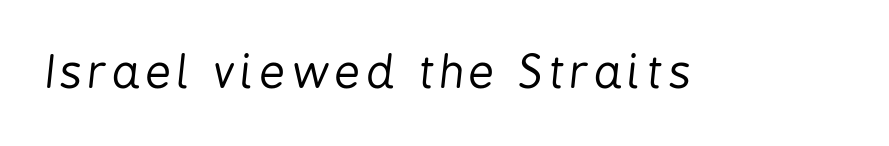
The image shows 45 px regular-weight, condensed type, italic (leaning right); set not underlined; low stroke contrast and a medium x-height.
